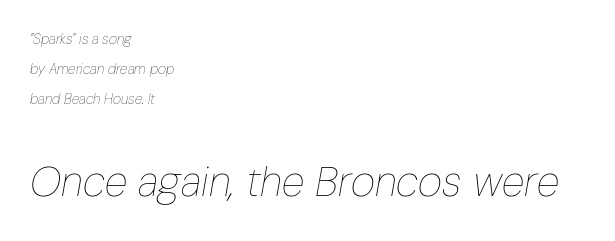
The passage shown begins with its smaller block and ends with its larger one. Check under the words: just untouched page. The typesetting does not lean heavy: it is not bold. Alignment: flush left.
